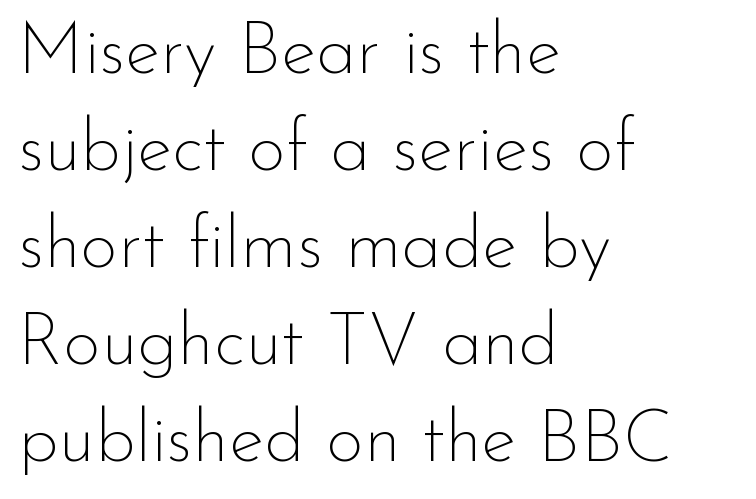
Q: Is the text bold? A: No.
Q: Is the text italic (slanted)? A: No, it is upright.
Q: Is the typeface a serif or a sans-serif typeface? A: Sans-serif.
Q: Is the text underlined? A: No.
Q: How is the paragraph aligned? A: Left-aligned.
Q: Is the spacing between letters normal or unusually wide? A: Normal.
Q: Is the spacing between lines tight, normal or loose? A: Normal.
Q: Width (condensed, normal, or wide)? A: Normal.
Q: Stroke contrast? A: Low.
Q: x-height? A: Small.
Q: Monospaced? A: No.
